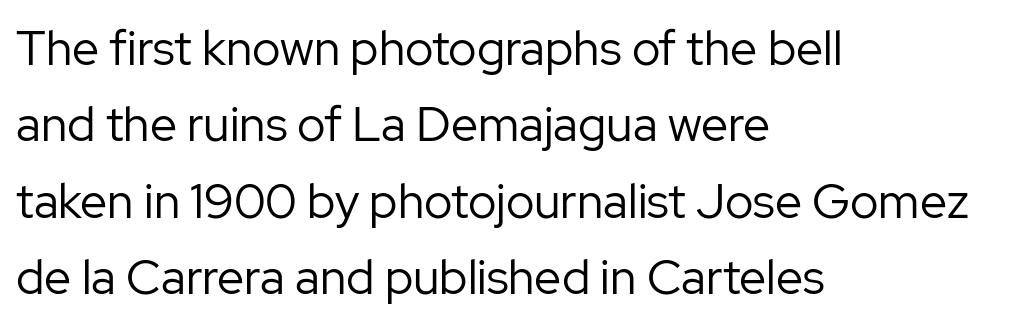
The typeface has the unassuming heft of standard copy or less. No extra tracking has been applied to these lines. This sample keeps an unexceptional amount of space between lines. Typeset ragged right — the left edge is the straight one.
